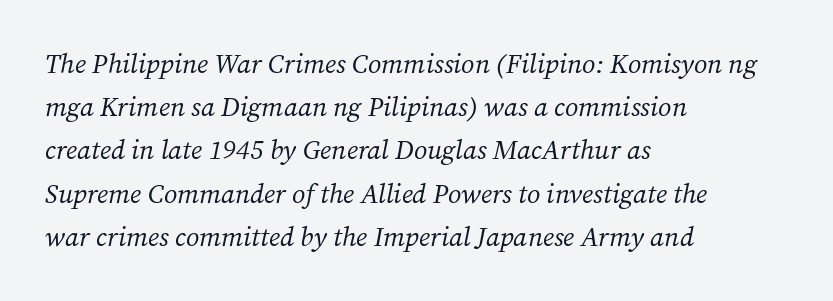
Q: Is the text bold? A: No.
Q: Is the text italic (slanted)? A: Yes, it leans right by about 12 degrees.
Q: Is the text underlined? A: No.
Q: How is the paragraph aligned? A: Left-aligned.
Q: Is the spacing between letters normal or unusually wide? A: Normal.
Q: Is the spacing between lines tight, normal or loose? A: Normal.
